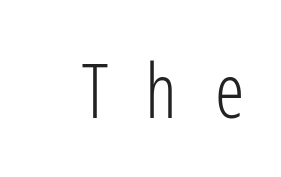
The image shows 75 px light, condensed sans-serif type, upright; set unusually wide letter spacing (+0.5 em), not underlined; low stroke contrast and a medium x-height.
